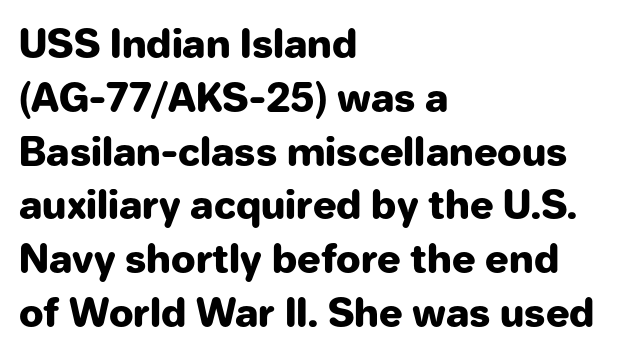
The image shows 39 px heavy sans-serif type, upright; set left-aligned, normal line spacing (1.38x), normal letter spacing, not underlined; low stroke contrast and a medium x-height.
